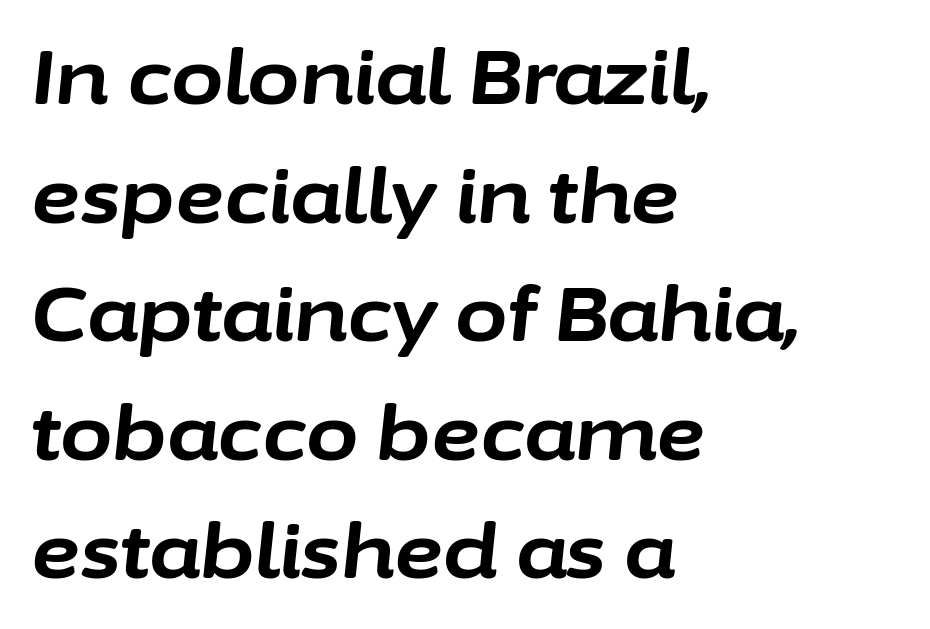
Q: Is the text bold? A: Yes.
Q: Is the text italic (slanted)? A: Yes, it leans right by about 6 degrees.
Q: Is the text underlined? A: No.
Q: How is the paragraph aligned? A: Left-aligned.
Q: Is the spacing between letters normal or unusually wide? A: Normal.
Q: Is the spacing between lines tight, normal or loose? A: Normal.
Q: Width (condensed, normal, or wide)? A: Normal.
Q: Stroke contrast? A: Low.
Q: x-height? A: Medium.
Q: Monospaced? A: No.
